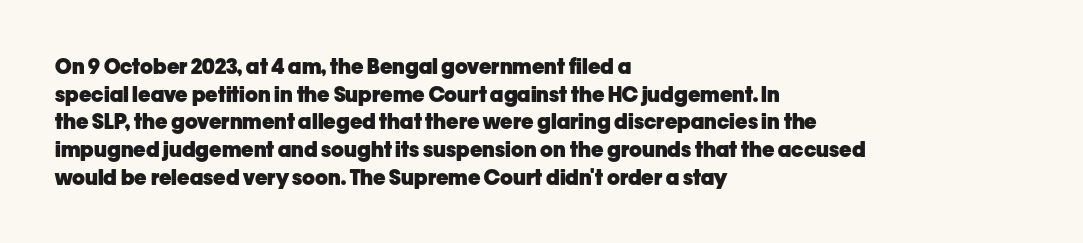
It's the straight-up-and-down kind of type. The words here are not underlined. Summary of vertical rhythm: regular, with standard interline spacing. Alignment: flush left. The rendering keeps characters at their native spacing.
